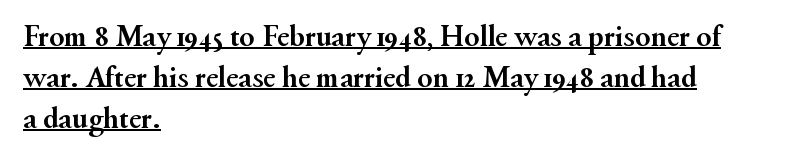
Q: Is the text bold? A: Yes.
Q: Is the text italic (slanted)? A: No, it is upright.
Q: Is the typeface a serif or a sans-serif typeface? A: Serif.
Q: Is the text underlined? A: Yes.
Q: How is the paragraph aligned? A: Left-aligned.
Q: Is the spacing between letters normal or unusually wide? A: Normal.
Q: Is the spacing between lines tight, normal or loose? A: Normal.
Q: Width (condensed, normal, or wide)? A: Normal.
Q: Stroke contrast? A: Medium.
Q: x-height? A: Small.
Q: Monospaced? A: No.
